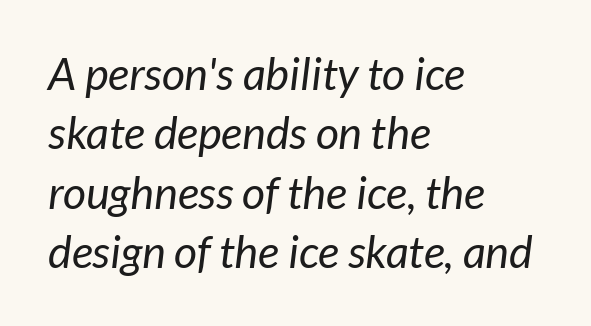
Q: Is the text bold? A: No.
Q: Is the typeface a serif or a sans-serif typeface? A: Sans-serif.
Q: Is the text underlined? A: No.
Q: How is the paragraph aligned? A: Left-aligned.
Q: Is the spacing between letters normal or unusually wide? A: Normal.
Q: Is the spacing between lines tight, normal or loose? A: Normal.
Q: Width (condensed, normal, or wide)? A: Normal.
Q: Stroke contrast? A: Low.
Q: x-height? A: Medium.
Q: Monospaced? A: No.
